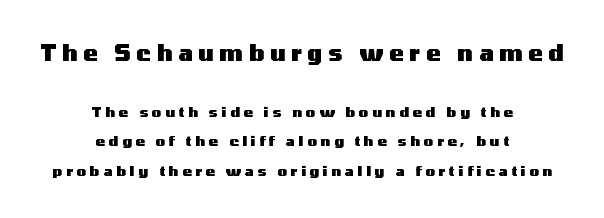
The image shows 22 px bold type, upright; set centered, loose line spacing (2.1x), unusually wide letter spacing (+0.26 em), not underlined; the first (top) block is 1.57x larger.
